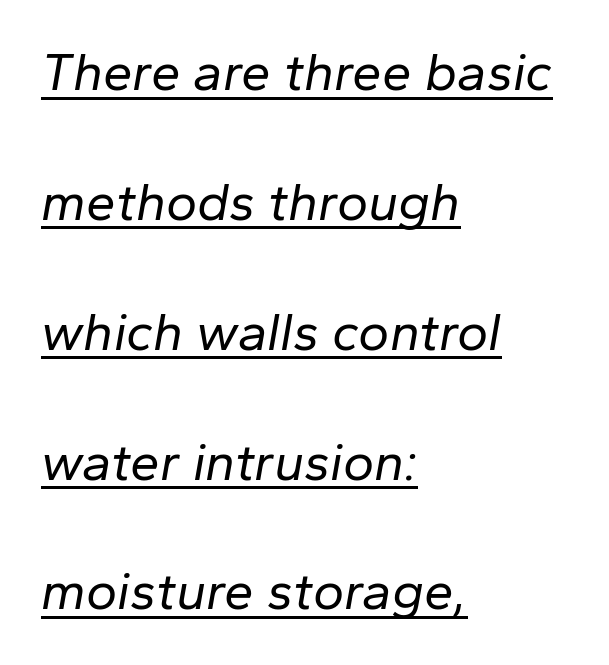
An italicized treatment has been applied to the whole sample. The paragraph shown leans on its left margin. Tracking value appears to be zero — textbook default spacing. Line spacing here is loose. Caption: face not bold, strokes unweighted. Beneath each row of characters lies a ruled line.
